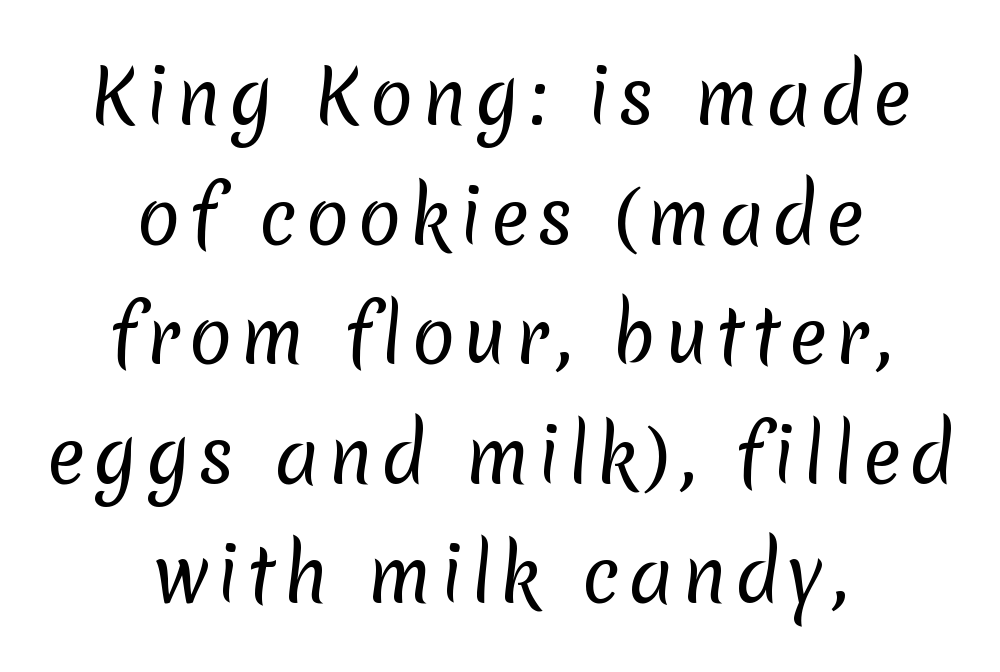
{"serif": "no", "bold": "no", "weight": "regular", "width": "normal", "stroke_contrast": "low", "x_height": "medium", "monospaced": "no", "underline": "no", "align": "center", "line_spacing": "normal", "line_spacing_ratio": 1.66, "glyph_px": 72}
